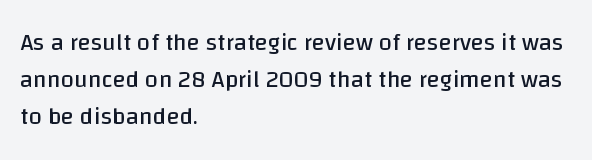
Ordinary non-slanted type is in use. This sample uses plain, unmodified letter spacing. Has an underline been added? It has not. The designer left line spacing at the default. The cut favours lightness, reaching ordinary text weight at its darkest. Layout note: lines flush left.
